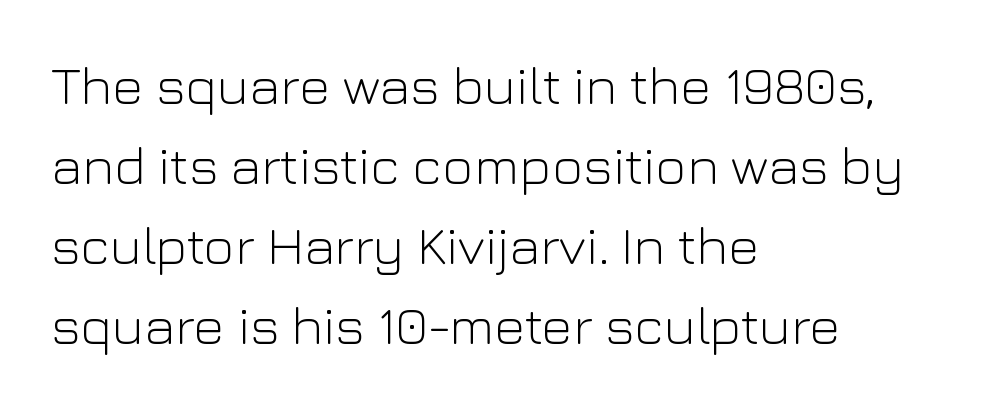
Q: Is the text bold? A: No.
Q: Is the text italic (slanted)? A: No, it is upright.
Q: Is the typeface a serif or a sans-serif typeface? A: Sans-serif.
Q: Is the text underlined? A: No.
Q: How is the paragraph aligned? A: Left-aligned.
Q: Is the spacing between letters normal or unusually wide? A: Normal.
Q: Is the spacing between lines tight, normal or loose? A: Normal.
Q: Width (condensed, normal, or wide)? A: Normal.
Q: Stroke contrast? A: Low.
Q: x-height? A: Medium.
Q: Monospaced? A: No.
